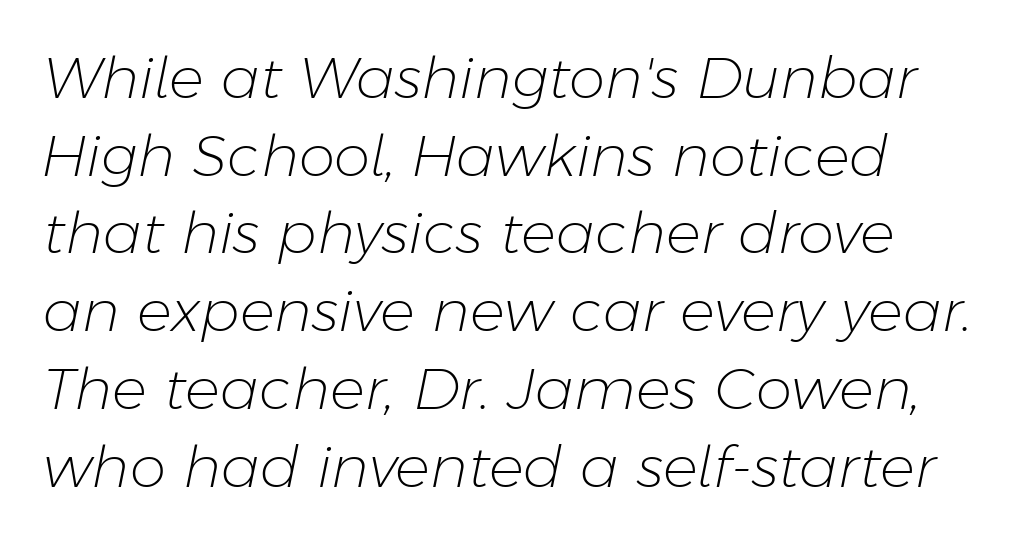
Q: Is the text bold? A: No.
Q: Is the text italic (slanted)? A: Yes, it leans right by about 11 degrees.
Q: Is the text underlined? A: No.
Q: Is the spacing between letters normal or unusually wide? A: Normal.
Q: Is the spacing between lines tight, normal or loose? A: Normal.
Q: Width (condensed, normal, or wide)? A: Normal.
Q: Stroke contrast? A: Low.
Q: x-height? A: Medium.
Q: Monospaced? A: No.
